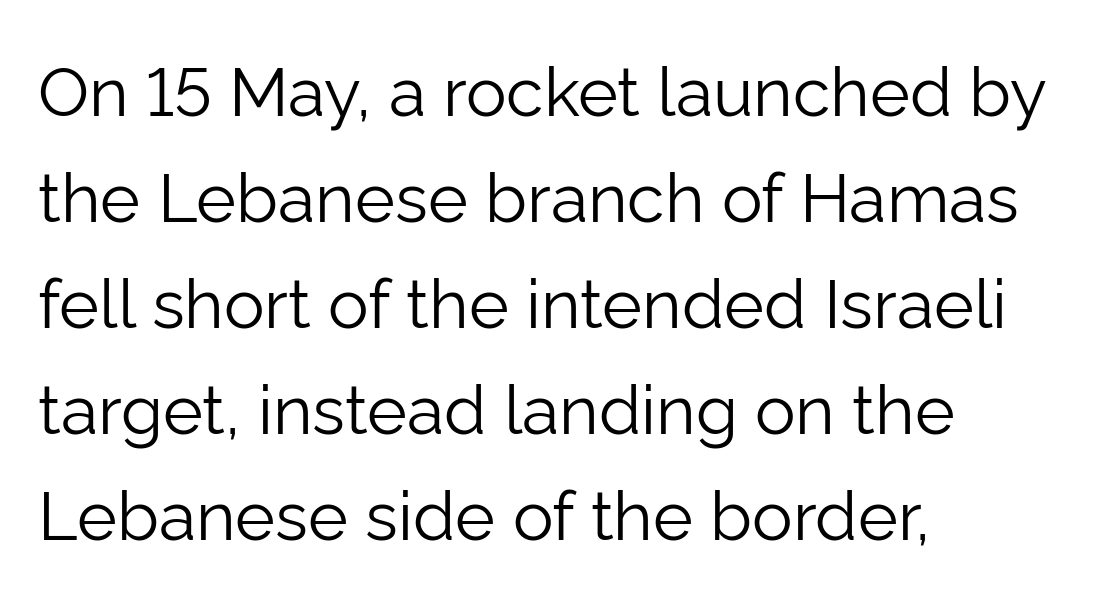
The image shows 68 px light sans-serif type, upright; set left-aligned, normal line spacing (1.56x), normal letter spacing, not underlined; low stroke contrast and a medium x-height.
